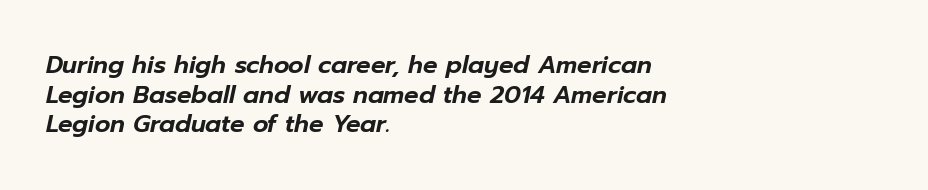
The specimen omits any rule beneath the text block's lines. There's an unmistakable incline to the writing here. The compositor pushed each line to the left boundary. Nothing unusual about the tracking: characters are spaced as the font intends.
